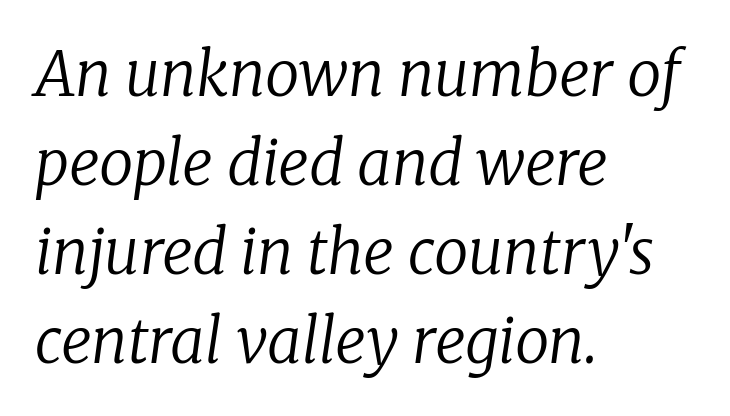
Q: Is the text bold? A: No.
Q: Is the text italic (slanted)? A: Yes, it leans right by about 8 degrees.
Q: Is the typeface a serif or a sans-serif typeface? A: Serif.
Q: Is the text underlined? A: No.
Q: How is the paragraph aligned? A: Left-aligned.
Q: Is the spacing between letters normal or unusually wide? A: Normal.
Q: Is the spacing between lines tight, normal or loose? A: Normal.
Q: Width (condensed, normal, or wide)? A: Normal.
Q: Stroke contrast? A: Low.
Q: x-height? A: Medium.
Q: Monospaced? A: No.
